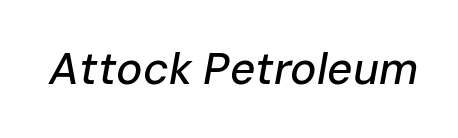
The image shows 44 px text type, italic (leaning right); set normal letter spacing, not underlined; low stroke contrast and a medium x-height.
